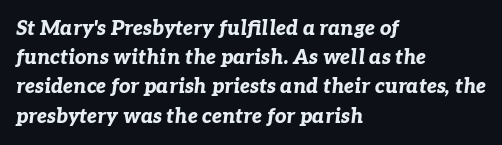
Q: Is the text bold? A: Yes.
Q: Is the text italic (slanted)? A: Yes, it leans right by about 7 degrees.
Q: Is the text underlined? A: No.
Q: How is the paragraph aligned? A: Left-aligned.
Q: Is the spacing between letters normal or unusually wide? A: Normal.
Q: Is the spacing between lines tight, normal or loose? A: Normal.
